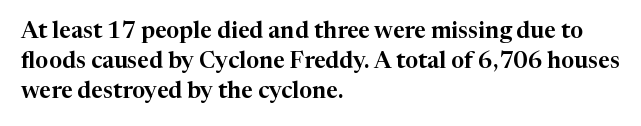
Q: Is the text italic (slanted)? A: No, it is upright.
Q: Is the text underlined? A: No.
Q: How is the paragraph aligned? A: Left-aligned.
Q: Is the spacing between letters normal or unusually wide? A: Normal.
Q: Is the spacing between lines tight, normal or loose? A: Normal.
